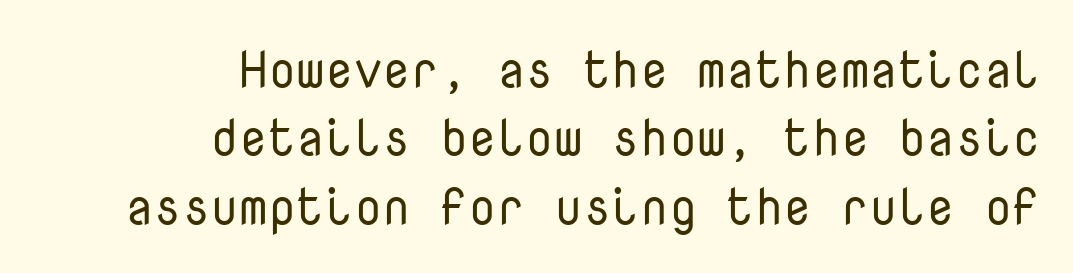
Q: Is the text bold? A: No.
Q: Is the text italic (slanted)? A: No, it is upright.
Q: Is the typeface a serif or a sans-serif typeface? A: Sans-serif.
Q: Is the text underlined? A: No.
Q: How is the paragraph aligned? A: Right-aligned.
Q: Is the spacing between letters normal or unusually wide? A: Normal.
Q: Is the spacing between lines tight, normal or loose? A: Normal.
Q: Width (condensed, normal, or wide)? A: Normal.
Q: Stroke contrast? A: Low.
Q: x-height? A: Medium.
Q: Monospaced? A: Yes.
